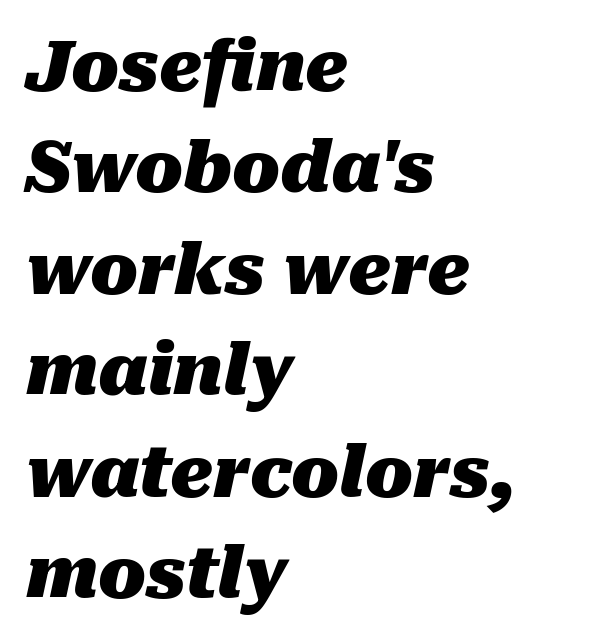
Q: Is the text bold? A: Yes.
Q: Is the text italic (slanted)? A: Yes, it leans right by about 10 degrees.
Q: Is the text underlined? A: No.
Q: How is the paragraph aligned? A: Left-aligned.
Q: Is the spacing between letters normal or unusually wide? A: Normal.
Q: Is the spacing between lines tight, normal or loose? A: Normal.
Q: Width (condensed, normal, or wide)? A: Normal.
Q: Stroke contrast? A: Medium.
Q: x-height? A: Medium.
Q: Monospaced? A: No.
